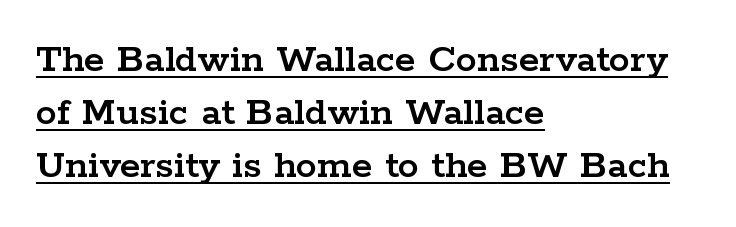
The lettering holds an erect, upright posture throughout. Each line starts at the same left margin while the right side varies. Glance below the letters and you will spot a drawn line. A typesetter would label this face a serif.
